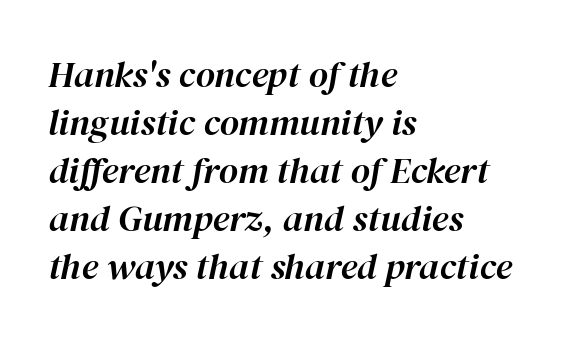
{"italic": "yes", "lean": "right", "slant_degrees": 12, "width": "normal", "stroke_contrast": "high", "x_height": "medium", "monospaced": "no", "underline": "no", "align": "left", "line_spacing": "normal", "line_spacing_ratio": 1.3, "letter_spacing": "normal", "letter_spacing_em": 0.0, "glyph_px": 37}
